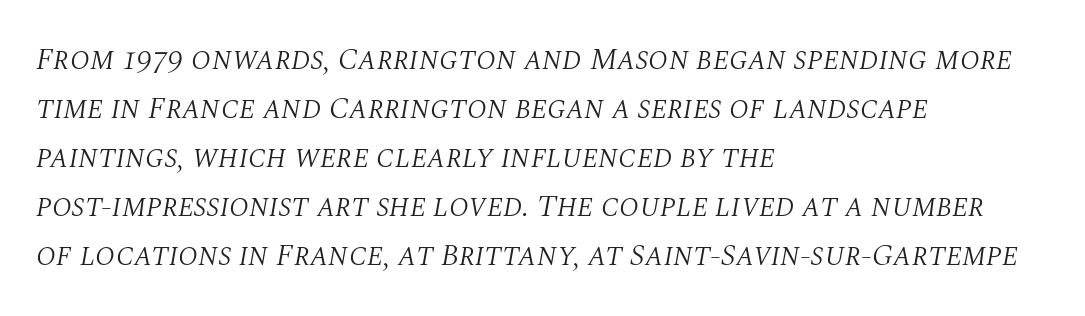
Short and long lines alike share a common starting point at left. Looks like regular typesetting: each glyph gets only the width it needs. The space beneath each line is pristine and unruled. Is the type heavy? It reads as light-to-regular instead. Inter-character spacing is left at the font's built-in metrics.
